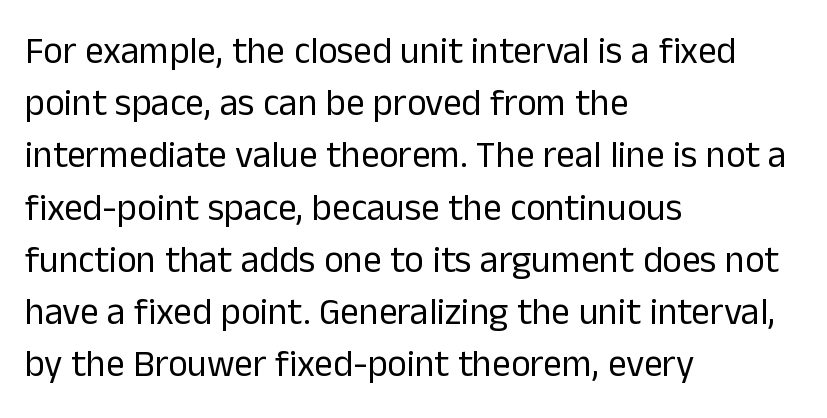
Q: Is the text bold? A: No.
Q: Is the text italic (slanted)? A: No, it is upright.
Q: Is the typeface a serif or a sans-serif typeface? A: Sans-serif.
Q: Is the text underlined? A: No.
Q: How is the paragraph aligned? A: Left-aligned.
Q: Is the spacing between letters normal or unusually wide? A: Normal.
Q: Is the spacing between lines tight, normal or loose? A: Normal.
Q: Width (condensed, normal, or wide)? A: Normal.
Q: Stroke contrast? A: Low.
Q: x-height? A: Medium.
Q: Monospaced? A: No.
